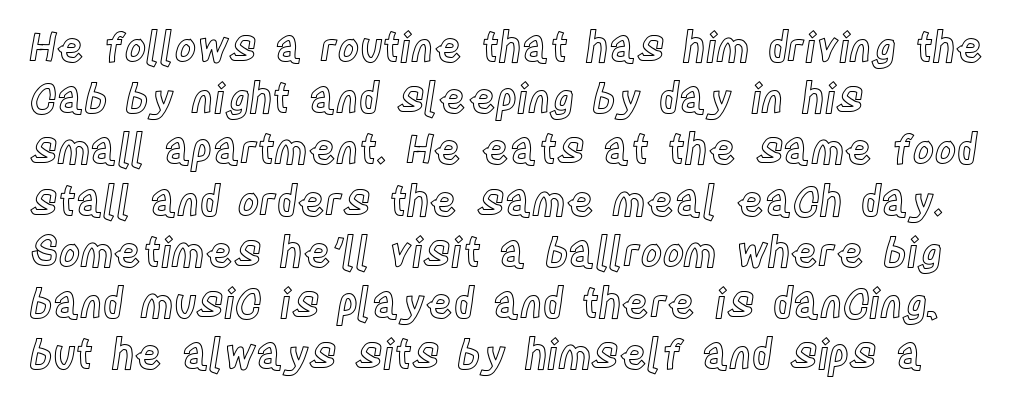
A typesetter would call this zero additional tracking. Think of a printed novel: that variable character pitch is what you see here. Vertical spacing — default.
